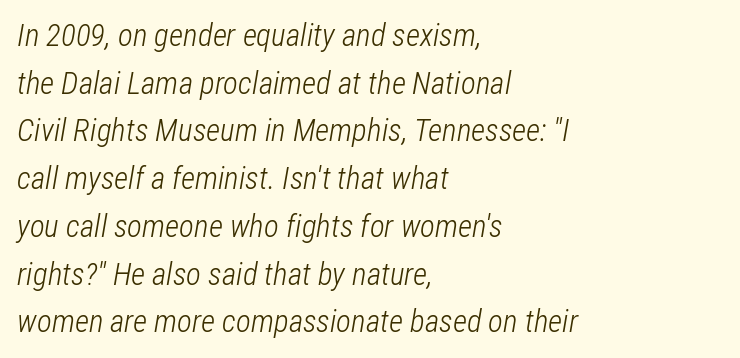
You can tell it's italic because the verticals aren't actually vertical. These lines are rendered in a variable-pitch font. The letterforms sit shoulder to shoulder at normal distance. A clean baseline with only descenders dipping below it. Each line starts at the same left margin while the right side varies.
